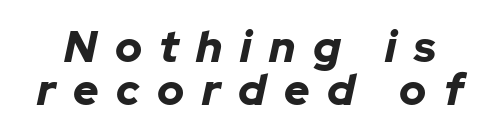
Q: Is the text bold? A: Yes.
Q: Is the text italic (slanted)? A: Yes, it leans right by about 12 degrees.
Q: Is the text underlined? A: No.
Q: Is the spacing between letters normal or unusually wide? A: Unusually wide.
Q: Is the spacing between lines tight, normal or loose? A: Tight.
Q: Width (condensed, normal, or wide)? A: Normal.
Q: Stroke contrast? A: Low.
Q: x-height? A: Medium.
Q: Monospaced? A: No.
